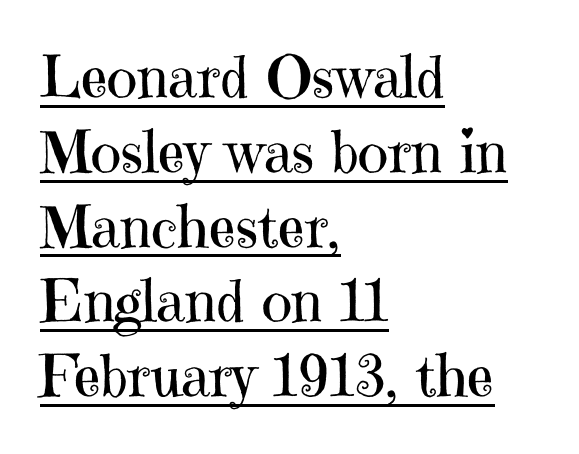
The rendering uses natural spacing where letterforms have individual widths. The typeface has the unassuming heft of standard copy or less. Honestly, the row spacing looks completely unremarkable. This rendering features underlined lettering. Stroke terminals: seriffed.
